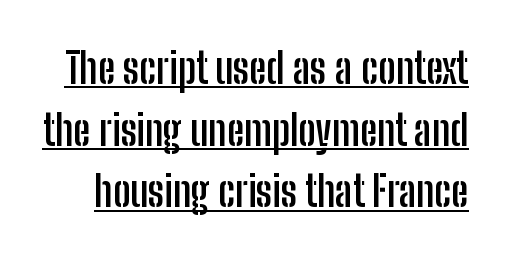
The image shows 42 px semibold, condensed sans-serif type, upright; set normal line spacing (1.47x), normal letter spacing, underlined; low stroke contrast and a medium x-height.
